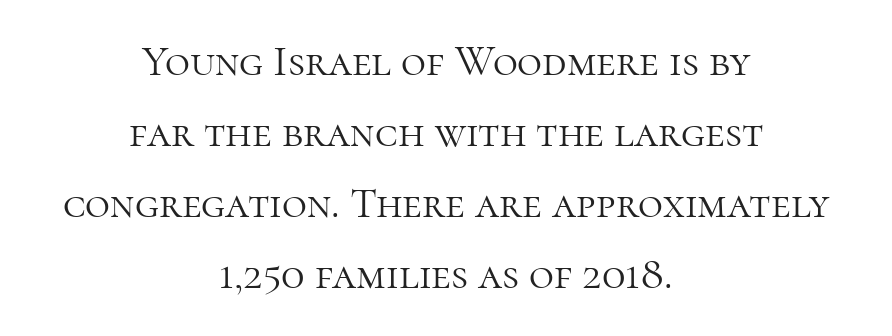
Q: Is the text bold? A: No.
Q: Is the text italic (slanted)? A: No, it is upright.
Q: Is the typeface a serif or a sans-serif typeface? A: Serif.
Q: Is the text underlined? A: No.
Q: How is the paragraph aligned? A: Centered.
Q: Is the spacing between letters normal or unusually wide? A: Normal.
Q: Is the spacing between lines tight, normal or loose? A: Normal.
Q: Width (condensed, normal, or wide)? A: Normal.
Q: Stroke contrast? A: High.
Q: x-height? A: Medium.
Q: Monospaced? A: No.
